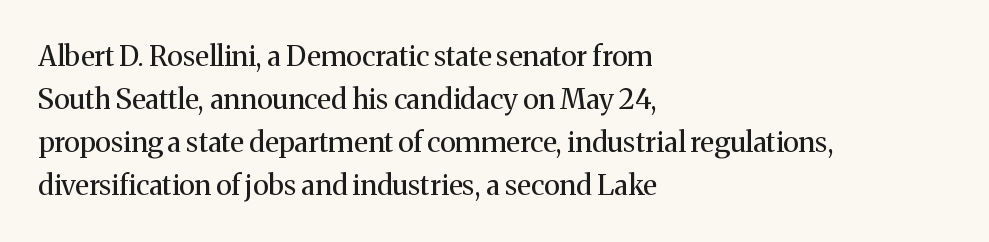
Q: Is the text bold? A: No.
Q: Is the text italic (slanted)? A: No, it is upright.
Q: Is the typeface a serif or a sans-serif typeface? A: Serif.
Q: Is the text underlined? A: No.
Q: How is the paragraph aligned? A: Left-aligned.
Q: Is the spacing between letters normal or unusually wide? A: Normal.
Q: Is the spacing between lines tight, normal or loose? A: Normal.
Q: Width (condensed, normal, or wide)? A: Normal.
Q: Stroke contrast? A: Medium.
Q: x-height? A: Medium.
Q: Monospaced? A: No.
